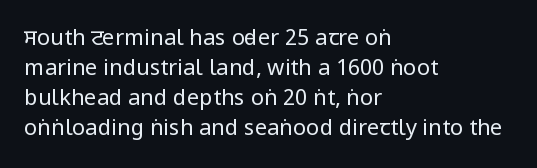
The image shows 22 px text type, upright; set left-aligned, normal line spacing (1.36x), normal letter spacing, not underlined.
